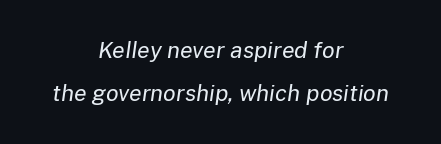
Q: Is the text bold? A: No.
Q: Is the text italic (slanted)? A: Yes, it leans right by about 8 degrees.
Q: Is the text underlined? A: No.
Q: How is the paragraph aligned? A: Centered.
Q: Is the spacing between letters normal or unusually wide? A: Normal.
